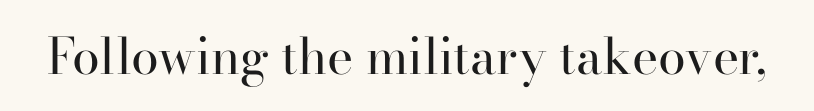
Q: Is the text bold? A: No.
Q: Is the text italic (slanted)? A: No, it is upright.
Q: Is the typeface a serif or a sans-serif typeface? A: Serif.
Q: Is the text underlined? A: No.
Q: Is the spacing between letters normal or unusually wide? A: Normal.
Q: Width (condensed, normal, or wide)? A: Normal.
Q: Stroke contrast? A: High.
Q: x-height? A: Small.
Q: Monospaced? A: No.
